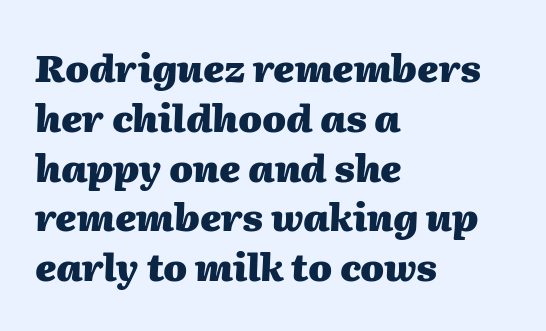
{"italic": "yes", "lean": "right", "slant_degrees": 2, "bold": "yes", "weight": "heavy", "width": "normal", "stroke_contrast": "medium", "x_height": "medium", "monospaced": "no", "underline": "no", "align": "left", "line_spacing": "normal", "line_spacing_ratio": 1.31, "letter_spacing": "normal", "letter_spacing_em": 0.0, "glyph_px": 38}
